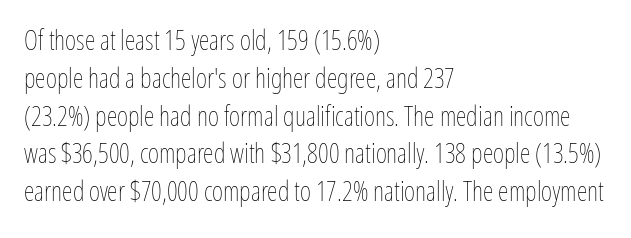
Short note: letters normally spaced. These lines are set flush left with a ragged right edge. The passage shown is not bold in any degree. Rows of type keep a routine distance in the vertical direction. This is the regular roman posture of the typeface.
